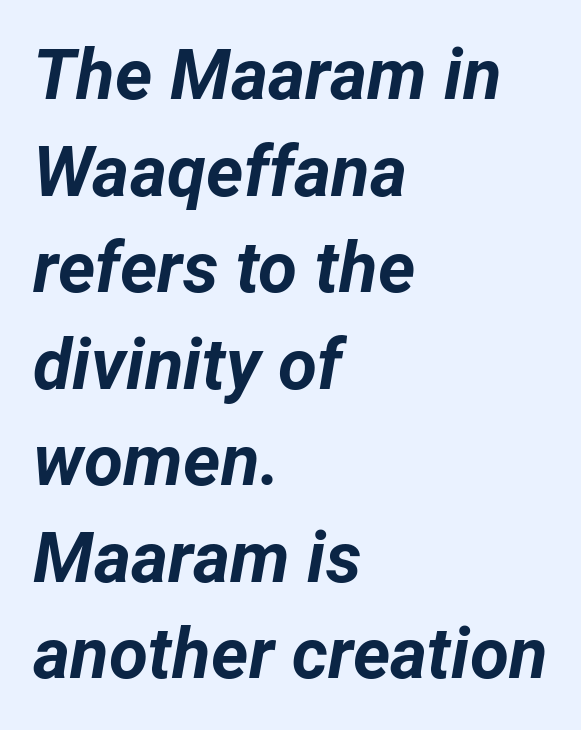
In terms of letterspacing, this is plain default setting. One glance says typical: line gaps are just what's usual. The strip under each line holds only bare page. In CSS terms this would be text-align: left. It's the slanting kind of type. Think of a printed novel: that variable character pitch is what you see here.
